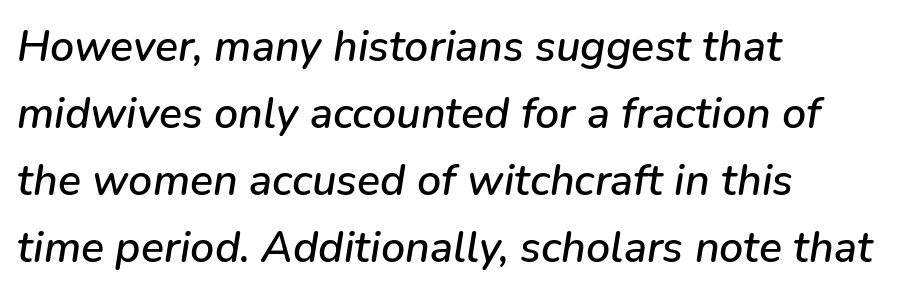
A student would call this left alignment; a typographer would say flush left, rag right. A typesetter would call this proportional, since set widths differ per character. The lettering tilts uniformly, giving the passage an italic look. A clean baseline with only descenders dipping below it.
